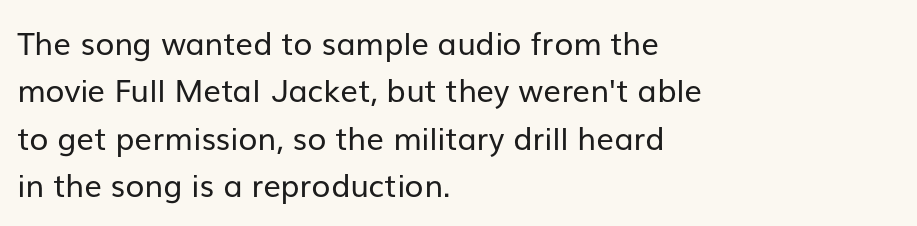
Regarding serifs, this sample does without them. Think standard paragraph weight, or any step lighter than that. The face used here is proportionally spaced, like ordinary book or web type. The letters stand upright; this is a roman face. Nobody drew a line under any word here. The passage is arranged the way most books set body copy — flush left.
